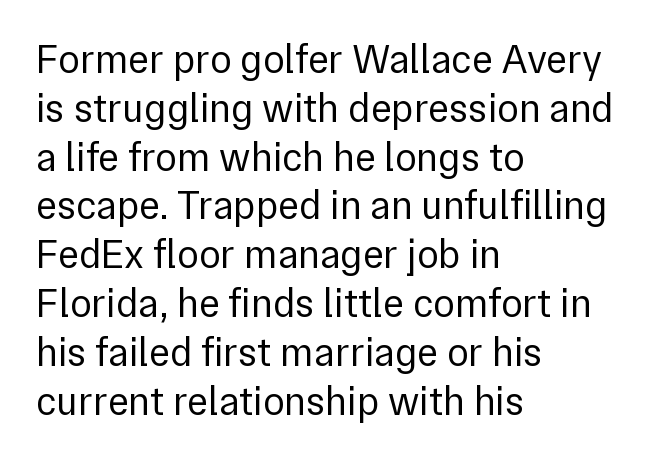
{"serif": "no", "italic": "no", "bold": "no", "weight": "regular", "width": "normal", "x_height": "medium", "monospaced": "no", "underline": "no", "align": "left", "line_spacing_ratio": 1.22, "letter_spacing": "normal", "letter_spacing_em": 0.0, "glyph_px": 40}
